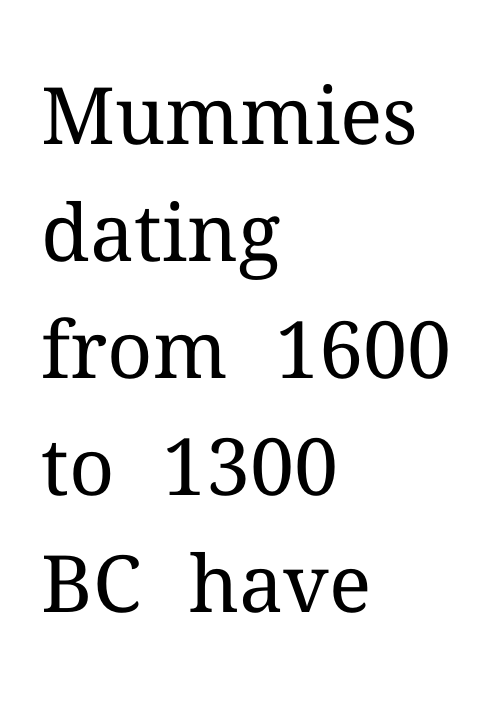
{"serif": "yes", "italic": "no", "bold": "no", "weight": "regular", "width": "normal", "stroke_contrast": "medium", "x_height": "medium", "monospaced": "no", "underline": "no", "align": "left", "line_spacing": "normal", "line_spacing_ratio": 1.48, "letter_spacing": "normal", "letter_spacing_em": 0.0, "glyph_px": 79}
